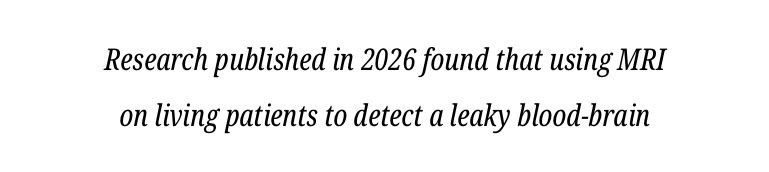
The lettering tilts uniformly, giving the passage an italic look. Stroke terminals: seriffed. Weight: regular or lighter. Words float on clear page, feet unadorned. Note the varied advance widths — an 'i' is clearly narrower than an 'm'.
